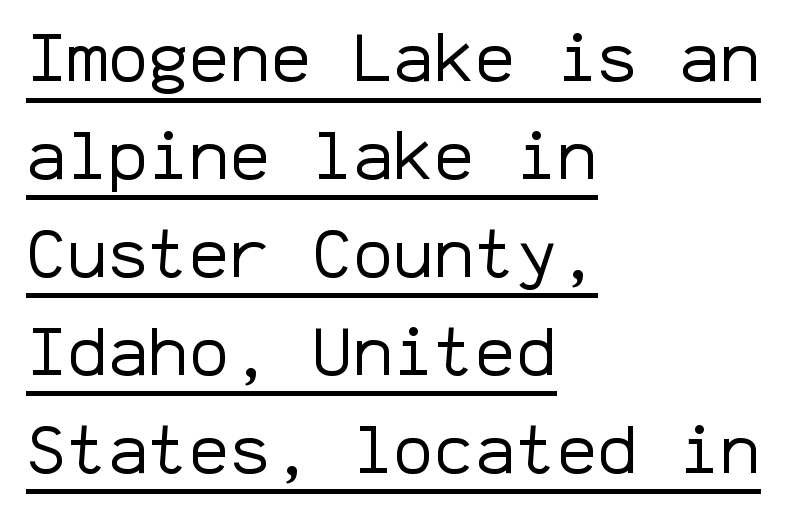
Students, observe the line beneath the letters — that is underlining. No feet cap the strokes, marking this as sans-serif type. If you measured baseline to baseline, you'd find a middling distance. The weight would be labelled regular, book, light, or lighter still. Nothing unusual about the tracking: characters are spaced as the font intends.
